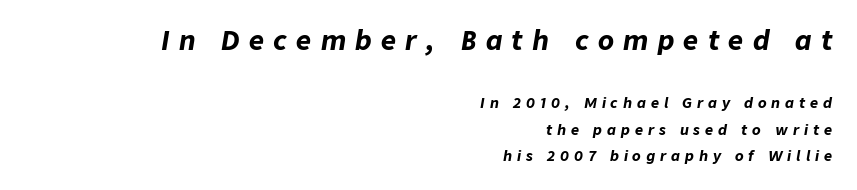
Look at the tracking — it's clearly loosened, letters drifting apart. Set as a true bold cut, around the 700 mark. Casual observation: everything's shoved over to the right. The axis of the letterforms is tilted away from vertical.
